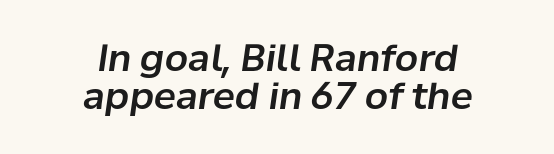
{"italic": "yes", "lean": "right", "slant_degrees": 8, "width": "normal", "stroke_contrast": "low", "x_height": "medium", "monospaced": "no", "underline": "no", "align": "center", "line_spacing": "tight", "line_spacing_ratio": 1.03, "letter_spacing": "normal", "letter_spacing_em": 0.0, "glyph_px": 37}
